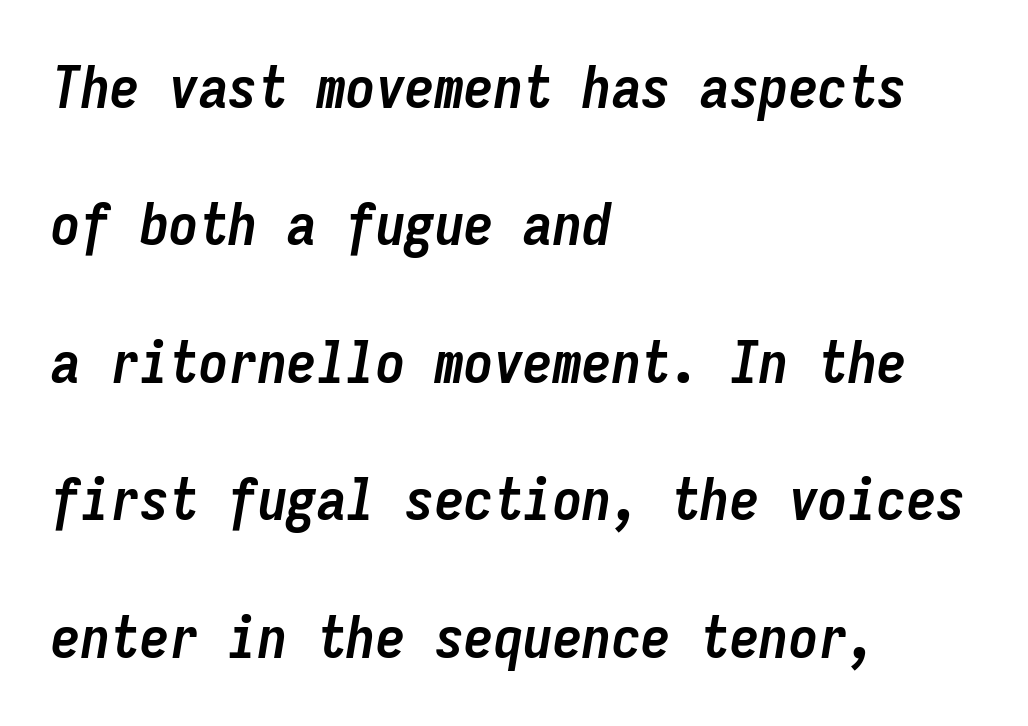
{"italic": "yes", "lean": "right", "slant_degrees": 9, "bold": "yes", "weight": "semibold", "width": "condensed", "stroke_contrast": "low", "x_height": "medium", "monospaced": "yes", "underline": "no", "align": "left", "line_spacing": "loose", "line_spacing_ratio": 2.33, "letter_spacing": "normal", "letter_spacing_em": 0.0, "glyph_px": 59}
